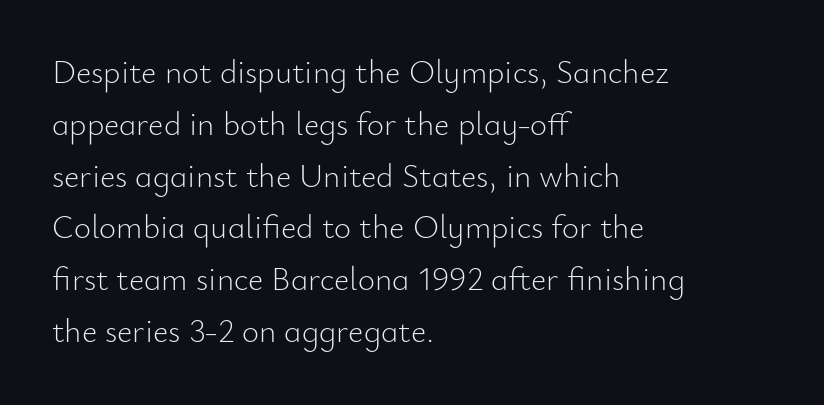
Q: Is the text bold? A: No.
Q: Is the text italic (slanted)? A: No, it is upright.
Q: Is the typeface a serif or a sans-serif typeface? A: Sans-serif.
Q: Is the text underlined? A: No.
Q: How is the paragraph aligned? A: Left-aligned.
Q: Is the spacing between letters normal or unusually wide? A: Normal.
Q: Is the spacing between lines tight, normal or loose? A: Normal.
Q: Width (condensed, normal, or wide)? A: Normal.
Q: Stroke contrast? A: Low.
Q: x-height? A: Small.
Q: Monospaced? A: No.
